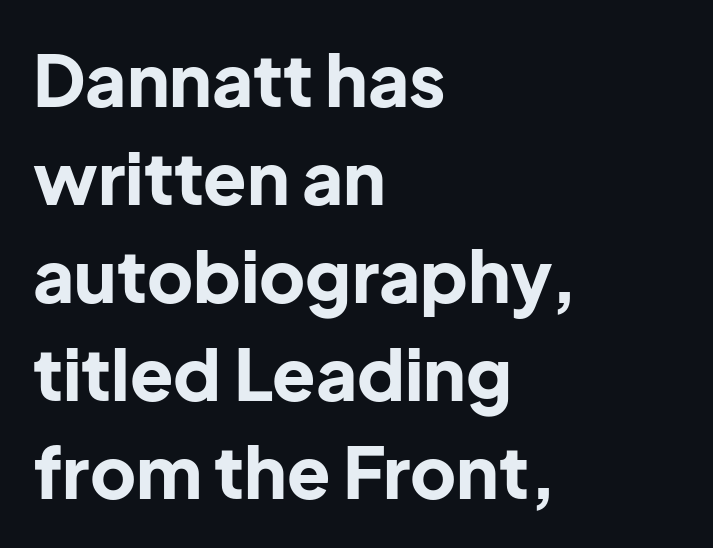
The image shows 71 px bold sans-serif type, upright; set left-aligned, normal line spacing (1.38x), normal letter spacing, not underlined; low stroke contrast and a medium x-height.
